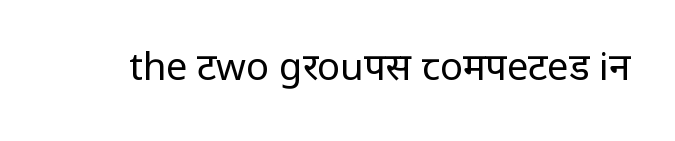
{"serif": "no", "italic": "no", "bold": "no", "weight": "regular", "width": "normal", "stroke_contrast": "low", "x_height": "medium", "monospaced": "no", "underline": "no", "letter_spacing": "normal", "letter_spacing_em": 0.0, "glyph_px": 38}
